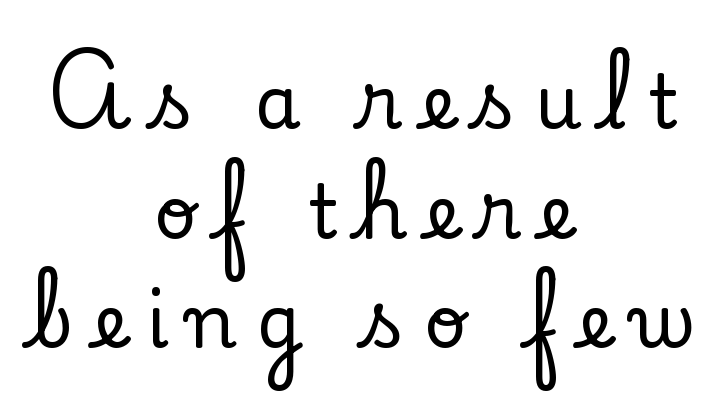
The image shows 74 px serif type, upright; set centered, normal line spacing (1.48x), unusually wide letter spacing (+0.26 em), not underlined; low stroke contrast and a small x-height.
